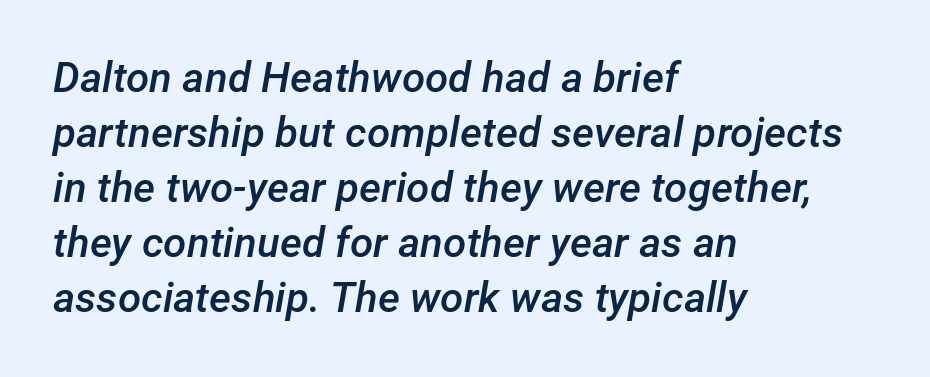
The image shows 42 px semibold type, italic (leaning right); set left-aligned, normal line spacing (1.31x), normal letter spacing, not underlined; low stroke contrast and a medium x-height.
